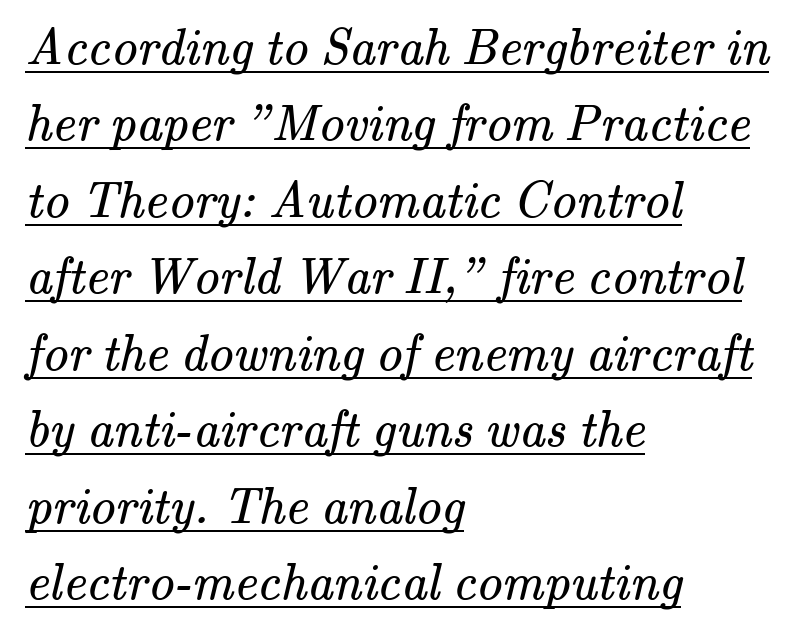
{"serif": "yes", "bold": "no", "weight": "regular", "width": "normal", "stroke_contrast": "medium", "x_height": "small", "monospaced": "no", "underline": "yes", "align": "left", "line_spacing": "normal", "line_spacing_ratio": 1.5, "letter_spacing": "normal", "letter_spacing_em": 0.0, "glyph_px": 51}
